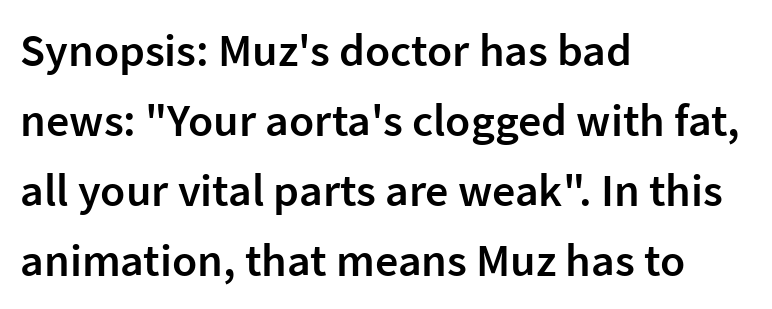
{"serif": "no", "italic": "no", "bold": "semi", "weight": "semibold", "width": "normal", "stroke_contrast": "low", "x_height": "medium", "monospaced": "no", "underline": "no", "align": "left", "line_spacing": "normal", "line_spacing_ratio": 1.52, "letter_spacing": "normal", "letter_spacing_em": 0.0, "glyph_px": 46}
